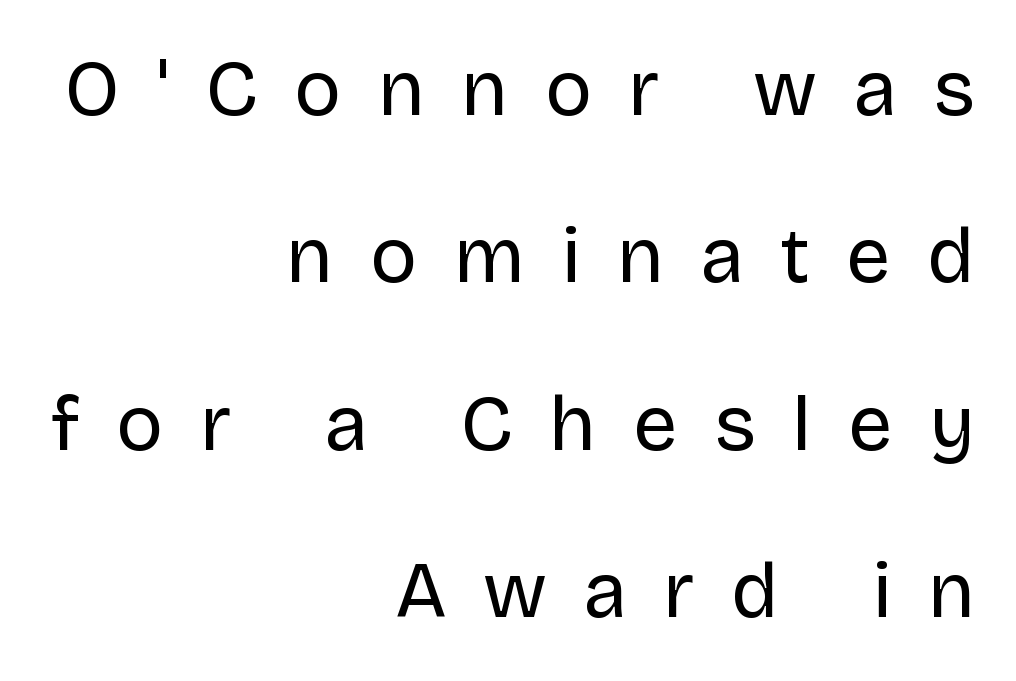
The image shows 79 px regular-weight sans-serif type, upright; set right-aligned, loose line spacing (2.12x), unusually wide letter spacing (+0.46 em), not underlined; low stroke contrast and a large x-height.
